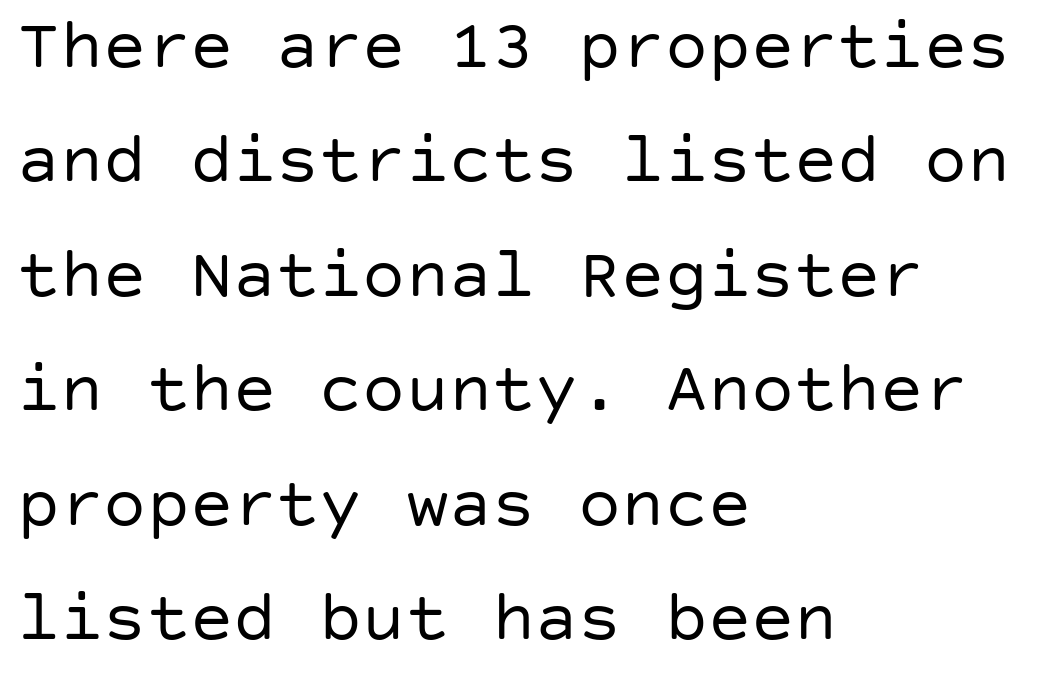
{"serif": "no", "italic": "no", "bold": "no", "weight": "regular", "width": "normal", "stroke_contrast": "low", "x_height": "large", "underline": "no", "align": "left", "line_spacing": "normal", "line_spacing_ratio": 1.59, "letter_spacing": "normal", "letter_spacing_em": 0.0, "glyph_px": 72}
